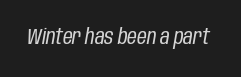
The image shows 21 px text type, italic (leaning right); set normal letter spacing, not underlined.
